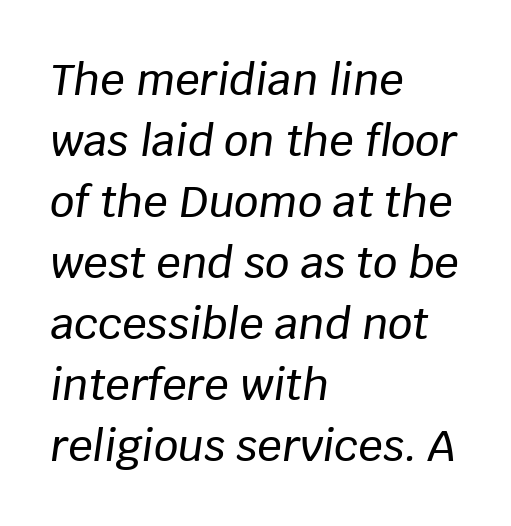
The space beneath each line is pristine and unruled. In terms of letterspacing, this is plain default setting. The leading is moderate, giving the passage an even texture. Spacing verdict: proportional, widths tailored to each character. Reading down the block, your eye returns to a fixed left position each line.
